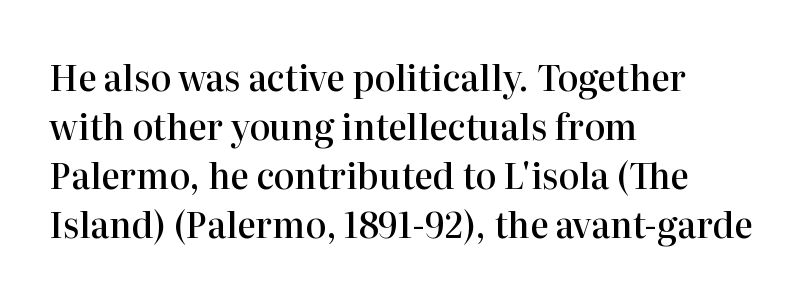
The passage shown is typed in a proportional face where columns would drift. A fair bit of extra ink — the face is semibold, not bold. Underlining? Definitely not there. Observe the ordinary spacing: letters are neighbours, not strangers. When letters stand straight like this, we call the style roman or upright.
